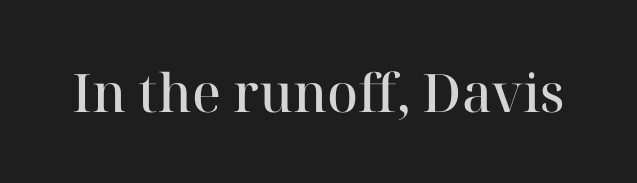
The words here are not underlined. Do the letters lean? They stand straight. Stroke terminals: seriffed. Emphasis by weight is partial: semibold. These lines are rendered in a variable-pitch font. Observe the ordinary spacing: letters are neighbours, not strangers.
